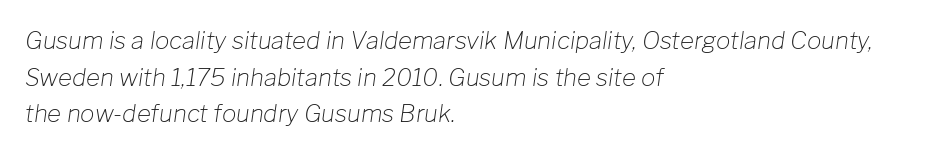
Q: Is the text bold? A: No.
Q: Is the text italic (slanted)? A: Yes, it leans right by about 8 degrees.
Q: Is the text underlined? A: No.
Q: How is the paragraph aligned? A: Left-aligned.
Q: Is the spacing between letters normal or unusually wide? A: Normal.
Q: Is the spacing between lines tight, normal or loose? A: Normal.
